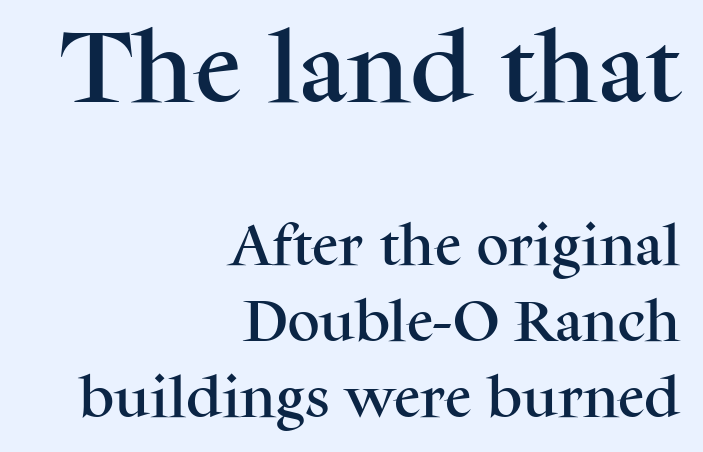
{"serif": "yes", "italic": "no", "width": "normal", "stroke_contrast": "medium", "x_height": "medium", "monospaced": "no", "underline": "no", "align": "right", "line_spacing": "normal", "line_spacing_ratio": 1.69, "letter_spacing": "normal", "letter_spacing_em": 0.0, "larger_block": "first", "size_ratio": 1.76, "glyph_px": 79}
